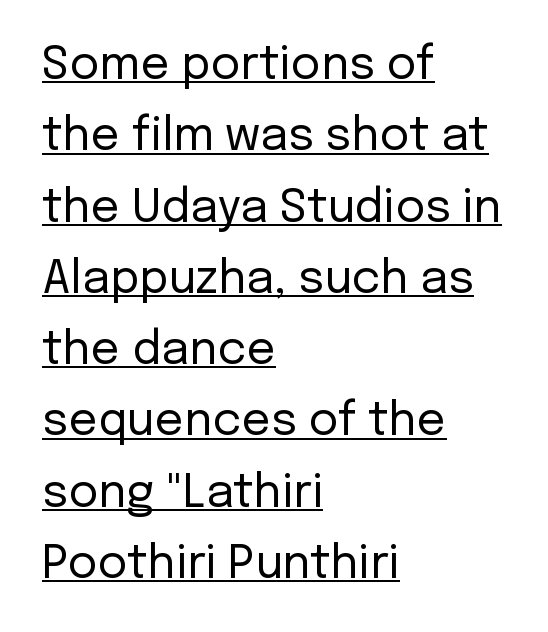
{"serif": "no", "italic": "no", "bold": "no", "weight": "regular", "width": "normal", "stroke_contrast": "low", "x_height": "medium", "monospaced": "no", "underline": "yes", "align": "left", "line_spacing": "normal", "line_spacing_ratio": 1.55, "letter_spacing": "normal", "letter_spacing_em": 0.0, "glyph_px": 46}
